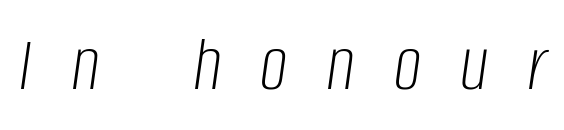
{"italic": "yes", "lean": "right", "slant_degrees": 8, "bold": "no", "weight": "light", "width": "condensed", "stroke_contrast": "low", "x_height": "large", "monospaced": "no", "underline": "no", "letter_spacing": "wide", "letter_spacing_em": 0.49, "glyph_px": 79}
